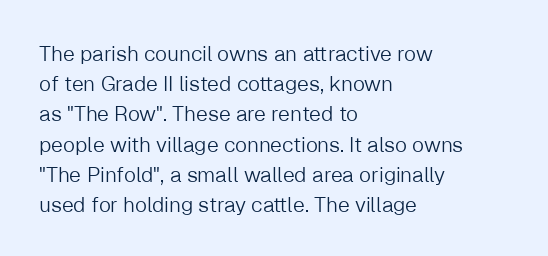
{"italic": "no", "bold": "no", "underline": "no", "align": "left", "line_spacing": "normal", "line_spacing_ratio": 1.44, "letter_spacing": "normal", "letter_spacing_em": 0.0, "glyph_px": 21}
